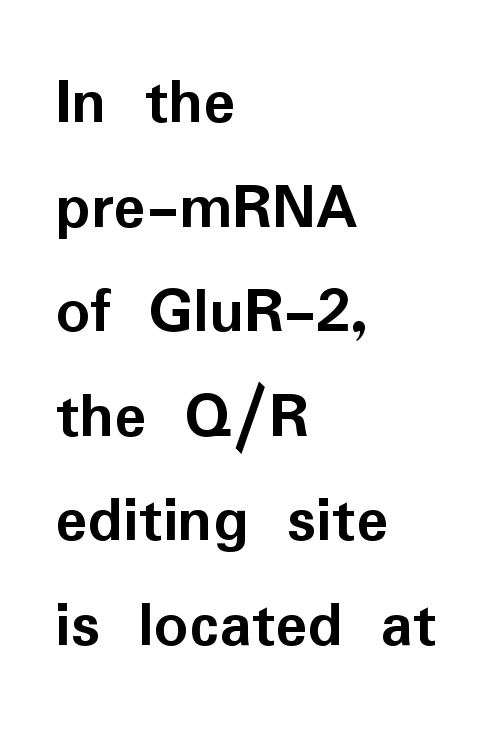
{"serif": "no", "italic": "no", "bold": "yes", "weight": "semibold", "width": "normal", "stroke_contrast": "low", "x_height": "medium", "monospaced": "no", "underline": "no", "align": "left", "line_spacing": "normal", "line_spacing_ratio": 1.56, "letter_spacing": "normal", "letter_spacing_em": 0.0, "glyph_px": 67}
